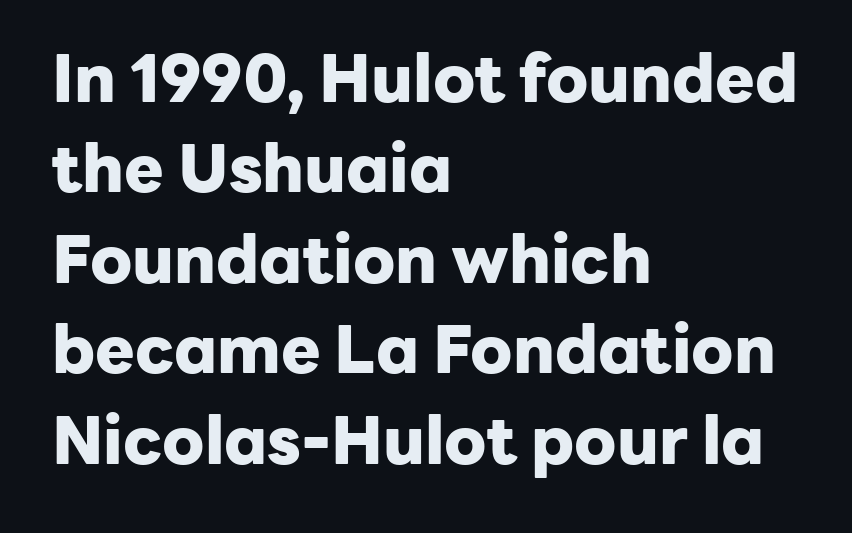
The image shows 66 px heavy sans-serif type, upright; set left-aligned, normal line spacing (1.37x), normal letter spacing, not underlined; low stroke contrast and a medium x-height.
